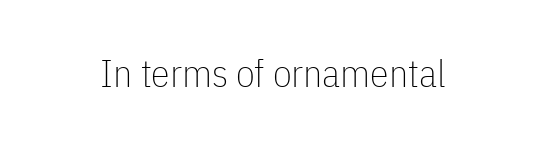
The image shows 38 px thin, condensed sans-serif type, upright; set normal letter spacing, not underlined; low stroke contrast and a medium x-height.
